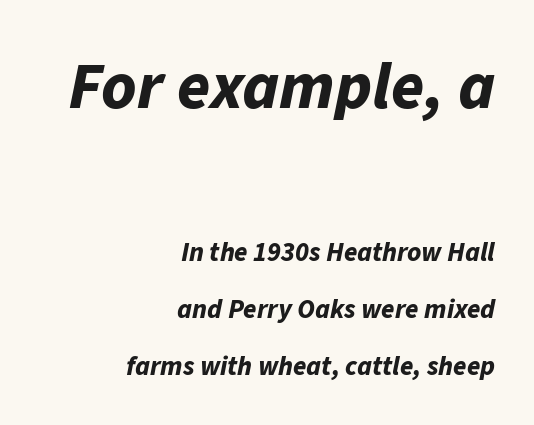
Q: Is the text bold? A: Yes.
Q: Is the text italic (slanted)? A: Yes, it leans right by about 11 degrees.
Q: Is the text underlined? A: No.
Q: How is the paragraph aligned? A: Right-aligned.
Q: Is the spacing between letters normal or unusually wide? A: Normal.
Q: Is the spacing between lines tight, normal or loose? A: Loose.
Q: Which block of text is set in a larger size, the first (top) or the second (bottom)? A: The first (top) one.
Q: Width (condensed, normal, or wide)? A: Normal.
Q: Stroke contrast? A: Low.
Q: x-height? A: Medium.
Q: Monospaced? A: No.
